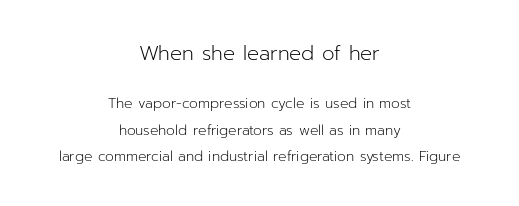
Q: Is the text bold? A: No.
Q: Is the text italic (slanted)? A: No, it is upright.
Q: Is the text underlined? A: No.
Q: How is the paragraph aligned? A: Centered.
Q: Is the spacing between letters normal or unusually wide? A: Normal.
Q: Is the spacing between lines tight, normal or loose? A: Loose.
Q: Which block of text is set in a larger size, the first (top) or the second (bottom)? A: The first (top) one.
